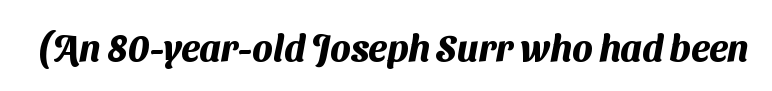
{"serif": "no", "bold": "yes", "weight": "heavy", "width": "normal", "stroke_contrast": "medium", "x_height": "medium", "monospaced": "no", "underline": "no", "letter_spacing": "normal", "letter_spacing_em": 0.0, "glyph_px": 37}
